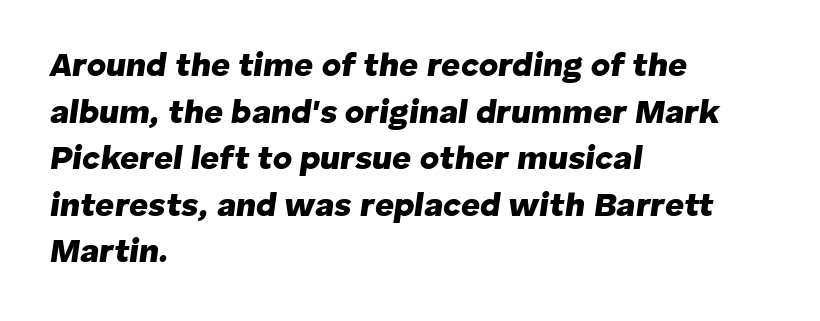
Q: Is the text bold? A: Yes.
Q: Is the text italic (slanted)? A: Yes, it leans right by about 8 degrees.
Q: Is the text underlined? A: No.
Q: How is the paragraph aligned? A: Left-aligned.
Q: Is the spacing between letters normal or unusually wide? A: Normal.
Q: Is the spacing between lines tight, normal or loose? A: Normal.
Q: Width (condensed, normal, or wide)? A: Normal.
Q: Stroke contrast? A: Low.
Q: x-height? A: Medium.
Q: Monospaced? A: No.
